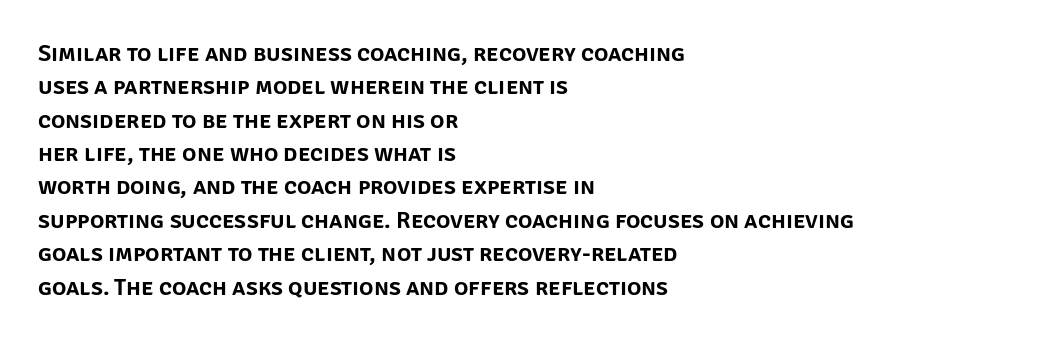
Q: Is the text italic (slanted)? A: No, it is upright.
Q: Is the text underlined? A: No.
Q: How is the paragraph aligned? A: Left-aligned.
Q: Is the spacing between letters normal or unusually wide? A: Normal.
Q: Is the spacing between lines tight, normal or loose? A: Normal.
